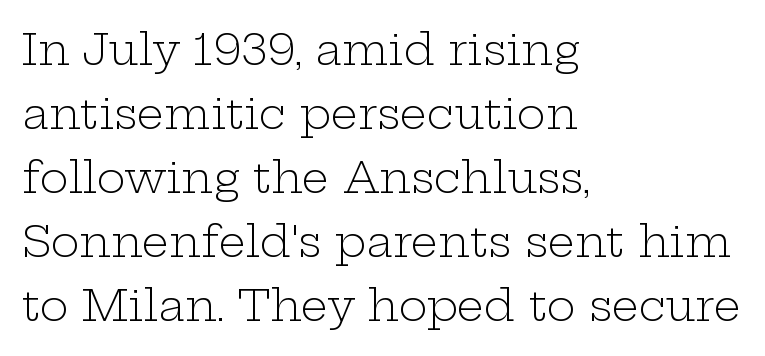
{"serif": "yes", "italic": "no", "bold": "no", "weight": "light", "width": "wide", "stroke_contrast": "low", "x_height": "medium", "monospaced": "no", "underline": "no", "align": "left", "line_spacing": "normal", "line_spacing_ratio": 1.49, "letter_spacing": "normal", "letter_spacing_em": 0.0, "glyph_px": 43}
